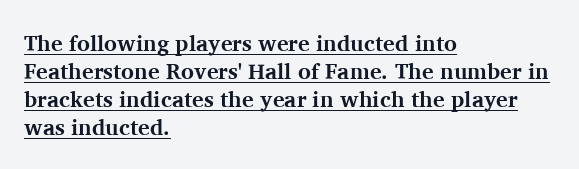
Q: Is the text bold? A: Yes.
Q: Is the text italic (slanted)? A: No, it is upright.
Q: Is the text underlined? A: Yes.
Q: How is the paragraph aligned? A: Left-aligned.
Q: Is the spacing between letters normal or unusually wide? A: Normal.
Q: Is the spacing between lines tight, normal or loose? A: Normal.
